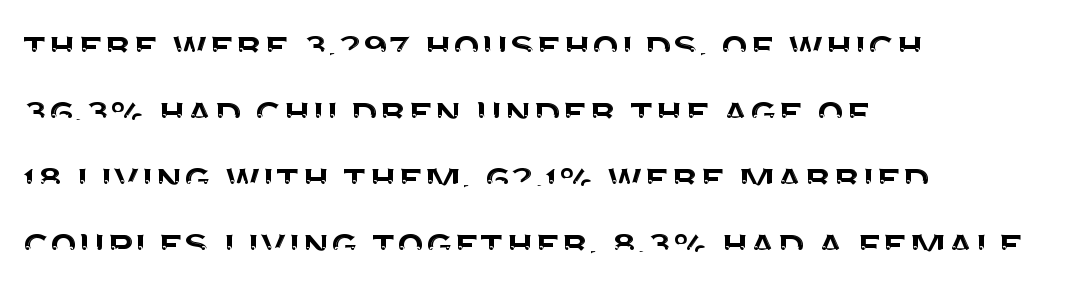
This sample keeps an unexceptional amount of space between lines. The letterforms sit shoulder to shoulder at normal distance. Is this a fixed-width face? No — the glyphs have proportional, varying widths. Nope, no serifs anywhere on these letters. The paragraph has a hard left edge and a soft right edge. The specimen omits any rule beneath the text block's lines.
